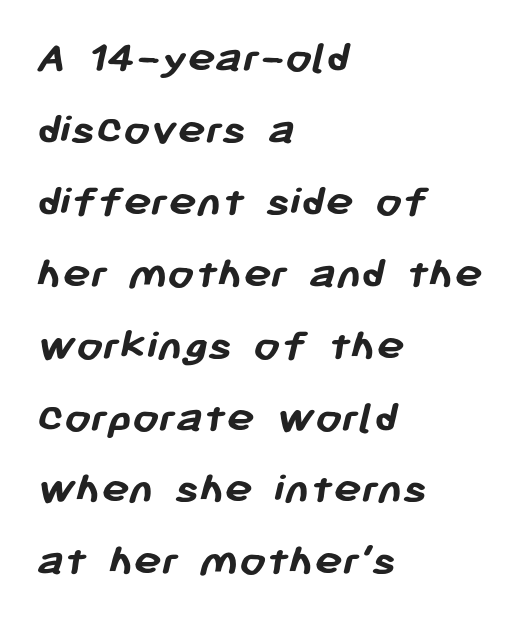
{"serif": "no", "bold": "yes", "weight": "semibold", "width": "normal", "stroke_contrast": "low", "x_height": "medium", "monospaced": "no", "underline": "no", "align": "left", "line_spacing": "normal", "line_spacing_ratio": 1.53, "letter_spacing": "normal", "letter_spacing_em": 0.0, "glyph_px": 47}
